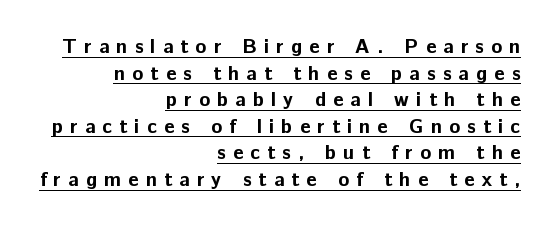
Q: Is the text bold? A: Yes.
Q: Is the text italic (slanted)? A: No, it is upright.
Q: Is the text underlined? A: Yes.
Q: How is the paragraph aligned? A: Right-aligned.
Q: Is the spacing between letters normal or unusually wide? A: Unusually wide.
Q: Is the spacing between lines tight, normal or loose? A: Normal.
